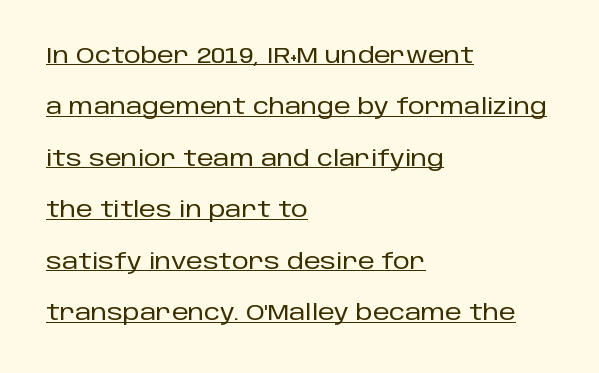
A continuous stroke trails under the words, as in a hyperlink. Is there any slant? The stems are plumb. Letter spacing: default. Caption: multi-line text, flush left, ragged right. Regarding leading, the lines here are spaced well apart.
